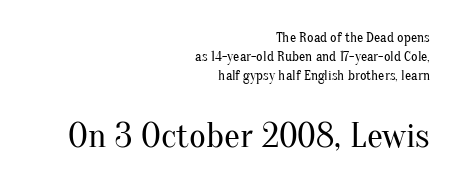
How are the letters spaced? Ordinarily, with no added tracking. Stroke thickness stays within the range of a standard reading face or lighter. Each letter's strokes conclude with small projecting serifs. The letters advance in unequal steps, a hallmark of proportional type.
